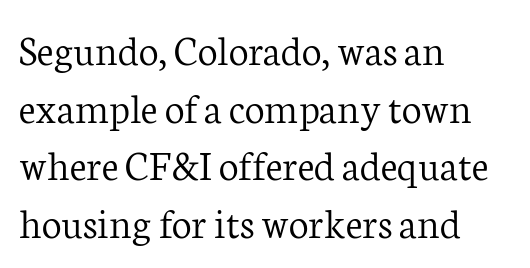
Varying glyph widths throughout — classic text-font behaviour. Does the copy run flush right? No — it runs flush left. The block of text has a typical density, with ordinary space between rows. Tracking here is standard; glyphs follow each other at the usual distance. Weight: not bold — regular or lighter.
